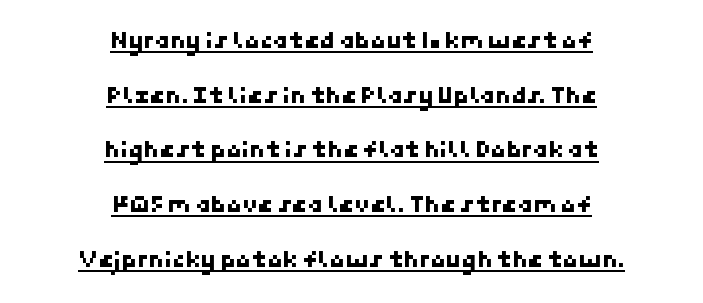
{"underline": "yes", "align": "center", "line_spacing": "loose", "line_spacing_ratio": 2.19, "letter_spacing": "normal", "letter_spacing_em": 0.0, "glyph_px": 25}
